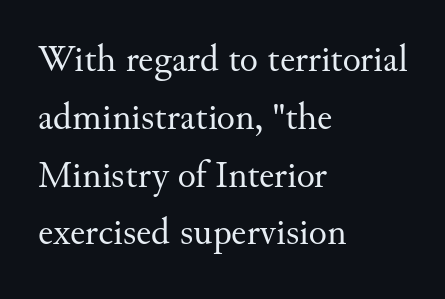
{"serif": "yes", "italic": "no", "bold": "no", "weight": "regular", "width": "normal", "stroke_contrast": "medium", "x_height": "small", "monospaced": "no", "underline": "no", "align": "left", "line_spacing": "normal", "line_spacing_ratio": 1.52, "letter_spacing": "normal", "letter_spacing_em": 0.0, "glyph_px": 38}
